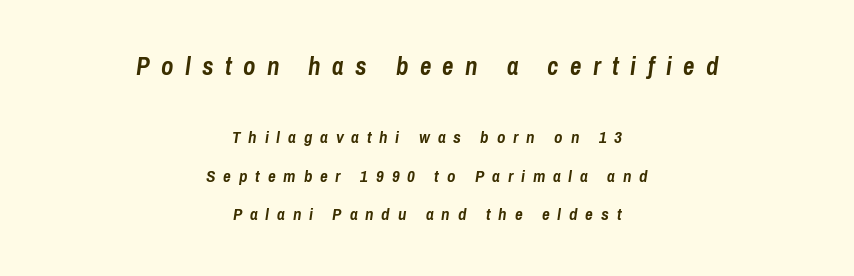
The lettering tilts uniformly, giving the passage an italic look. The foot of each line stays bare and open. The tracking reads as deliberately expanded to a designer's eye. Reading top to bottom, the characters get smaller at the block break. Strokes here are thick enough to call this a true bold.
